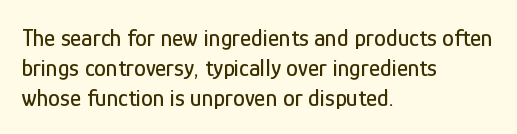
This sample uses an upright cut, with every glyph sitting square on the baseline. The space beneath each line is pristine and unruled. Short note: letters normally spaced. A classic flush-left, rag-right setting is used for this passage.
